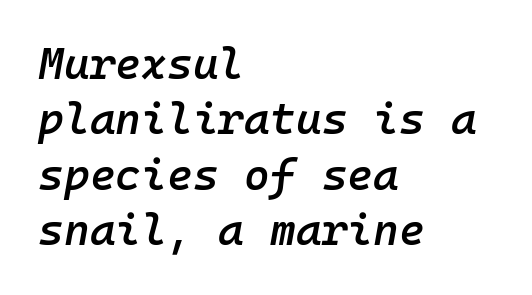
The image shows 44 px semibold type, italic (leaning right), monospaced; set left-aligned, normal line spacing (1.26x), normal letter spacing, not underlined; low stroke contrast and a medium x-height.
